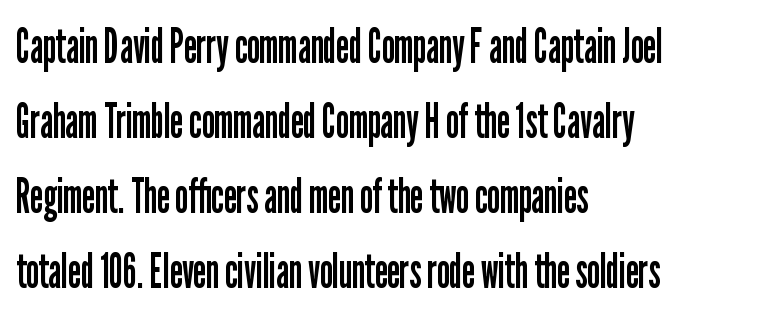
The image shows 48 px regular-weight, condensed sans-serif type, upright; set left-aligned, normal line spacing (1.56x), normal letter spacing, not underlined; low stroke contrast and a medium x-height.
